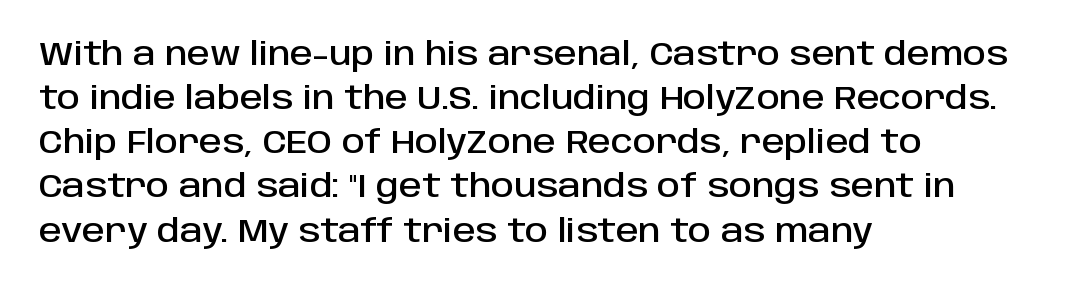
{"serif": "no", "italic": "no", "width": "normal", "stroke_contrast": "low", "x_height": "large", "monospaced": "no", "underline": "no", "align": "left", "line_spacing": "normal", "line_spacing_ratio": 1.38, "letter_spacing": "normal", "letter_spacing_em": 0.0, "glyph_px": 32}
